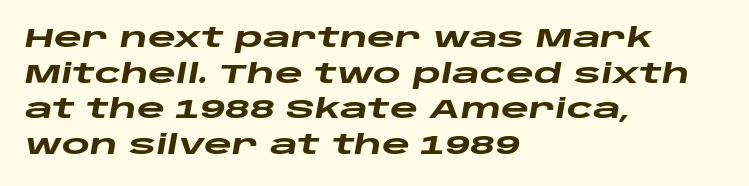
{"italic": "yes", "lean": "right", "slant_degrees": 10, "bold": "yes", "underline": "no", "align": "left", "line_spacing": "normal", "line_spacing_ratio": 1.32, "letter_spacing": "normal", "letter_spacing_em": 0.0, "glyph_px": 27}
